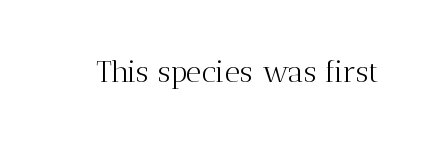
{"serif": "yes", "italic": "no", "bold": "no", "weight": "light", "width": "normal", "stroke_contrast": "medium", "x_height": "medium", "monospaced": "no", "underline": "no", "letter_spacing": "normal", "letter_spacing_em": 0.0, "glyph_px": 30}
